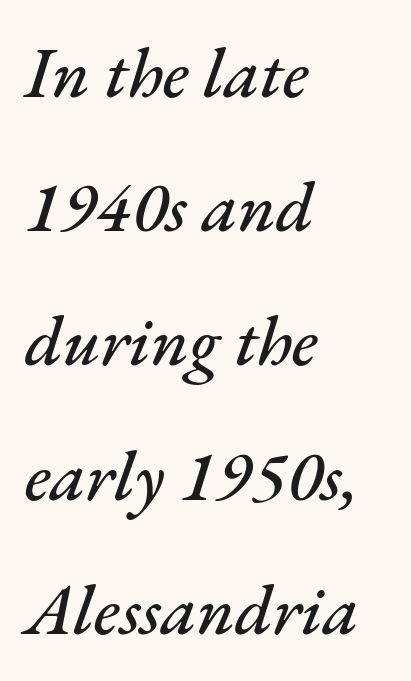
{"italic": "yes", "lean": "right", "slant_degrees": 17, "width": "normal", "stroke_contrast": "medium", "x_height": "small", "monospaced": "no", "underline": "no", "align": "left", "line_spacing_ratio": 1.89, "letter_spacing": "normal", "letter_spacing_em": 0.0, "glyph_px": 71}
